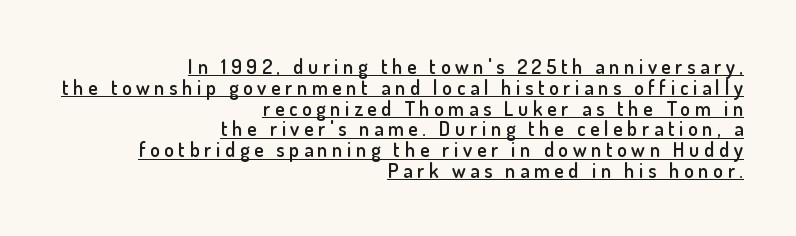
How are the letters spaced? Widely, with obvious added tracking. Weight check: semibold — heavier than regular, not quite bold. Underline: present. When letters stand straight like this, we call the style roman or upright. The paragraph has a hard right edge and a soft left edge. The line-height multiplier appears low, near solid setting.
